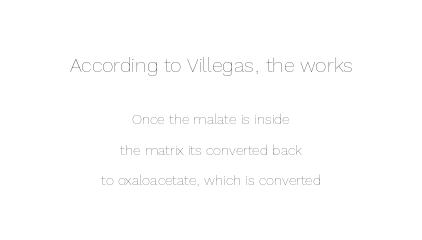
The image shows 20 px text type, upright; set centered, loose line spacing (2.17x), normal letter spacing, not underlined; the first (top) block is 1.43x larger.
